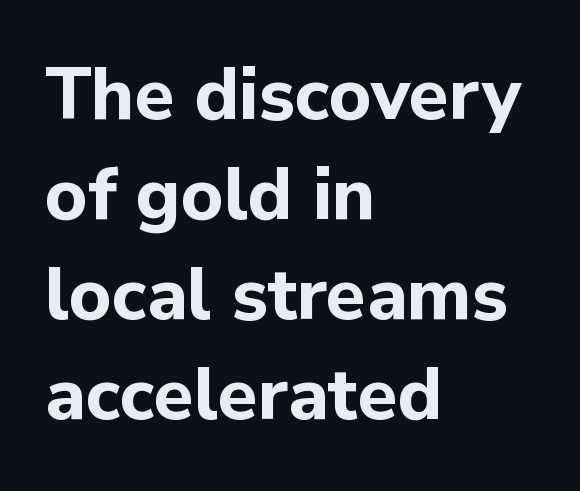
How heavy is the stroke? Heavy — this is a bold. Descender tails drop into unmarked territory. Spacing verdict: proportional, widths tailored to each character. This sample uses an upright cut, with every glyph sitting square on the baseline.
